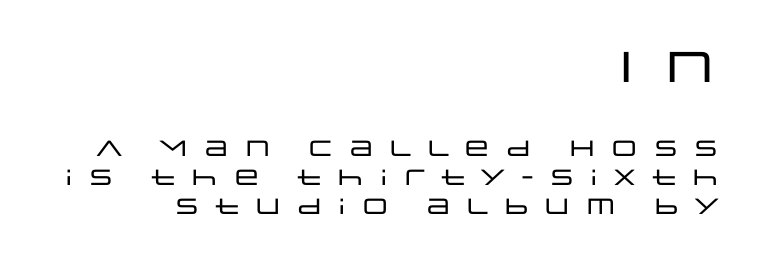
The image shows 43 px wide sans-serif type, upright; set right-aligned, normal line spacing (1.32x), unusually wide letter spacing (+0.38 em), not underlined; the first (top) block is 1.95x larger; low stroke contrast and a large x-height.
